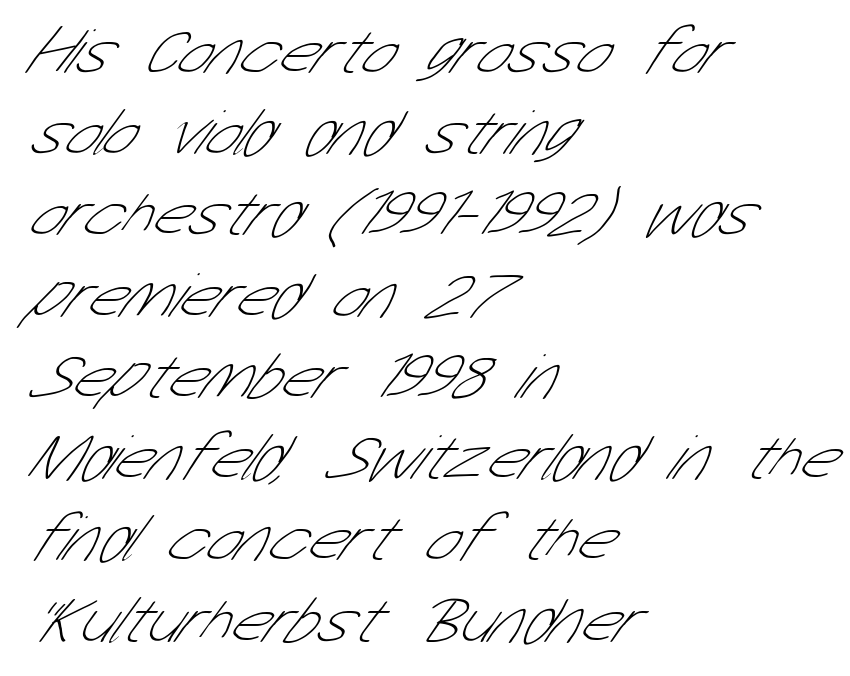
Q: Is the text bold? A: No.
Q: Is the typeface a serif or a sans-serif typeface? A: Sans-serif.
Q: Is the text underlined? A: No.
Q: How is the paragraph aligned? A: Left-aligned.
Q: Is the spacing between letters normal or unusually wide? A: Normal.
Q: Is the spacing between lines tight, normal or loose? A: Normal.
Q: Width (condensed, normal, or wide)? A: Condensed.
Q: Stroke contrast? A: Low.
Q: x-height? A: Medium.
Q: Monospaced? A: No.
